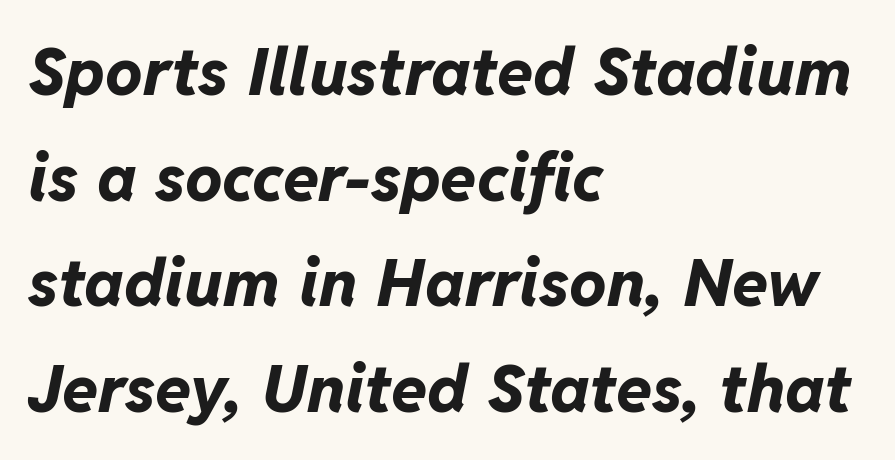
Q: Is the text bold? A: Yes.
Q: Is the text italic (slanted)? A: Yes, it leans right by about 11 degrees.
Q: Is the text underlined? A: No.
Q: How is the paragraph aligned? A: Left-aligned.
Q: Is the spacing between letters normal or unusually wide? A: Normal.
Q: Is the spacing between lines tight, normal or loose? A: Normal.
Q: Width (condensed, normal, or wide)? A: Normal.
Q: Stroke contrast? A: Low.
Q: x-height? A: Medium.
Q: Monospaced? A: No.
